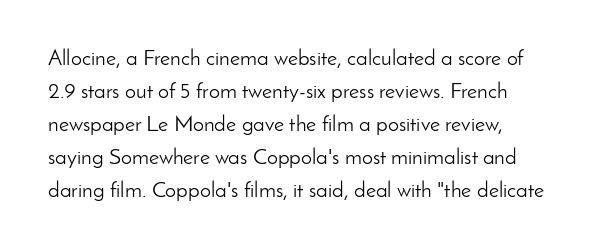
Students, note that the glyphs here touch the page at normal intervals. Descender tails drop into unmarked territory. If you drew a line through each stem, it would be perfectly vertical. These glyphs show unthickened strokes, regular width or finer.
